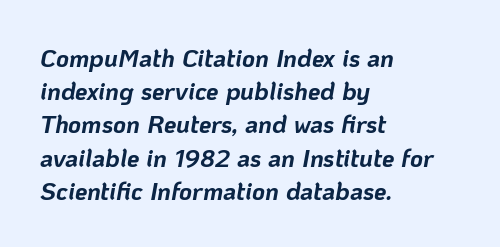
Q: Is the text bold? A: Yes.
Q: Is the text italic (slanted)? A: Yes, it leans right by about 10 degrees.
Q: Is the text underlined? A: No.
Q: How is the paragraph aligned? A: Left-aligned.
Q: Is the spacing between letters normal or unusually wide? A: Normal.
Q: Is the spacing between lines tight, normal or loose? A: Normal.
